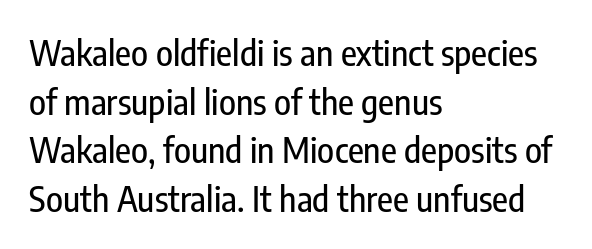
The image shows 35 px condensed sans-serif type, upright; set left-aligned, normal line spacing (1.39x), normal letter spacing, not underlined; low stroke contrast and a medium x-height.
